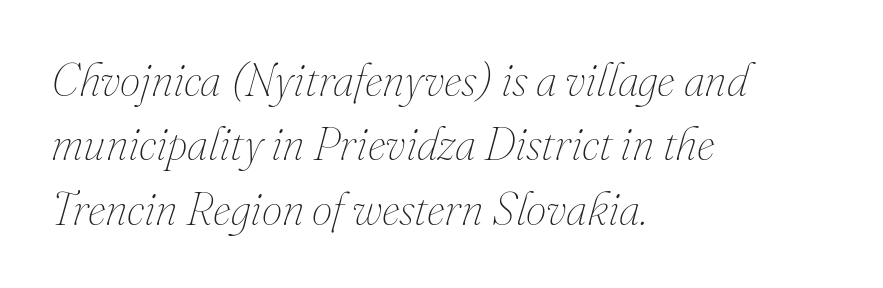
Q: Is the text bold? A: No.
Q: Is the text italic (slanted)? A: Yes, it leans right by about 16 degrees.
Q: Is the text underlined? A: No.
Q: How is the paragraph aligned? A: Left-aligned.
Q: Is the spacing between letters normal or unusually wide? A: Normal.
Q: Is the spacing between lines tight, normal or loose? A: Normal.
Q: Width (condensed, normal, or wide)? A: Normal.
Q: Stroke contrast? A: Medium.
Q: x-height? A: Small.
Q: Monospaced? A: No.
